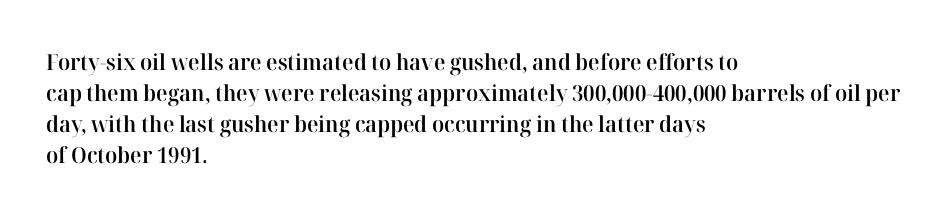
Does extra space separate the letters? No, they use regular spacing. Italic? Not at all — the glyphs are vertical. Notice how the passage keeps a crisp vertical edge on the left only. In terms of leading, this rendering sits right in the middle.
